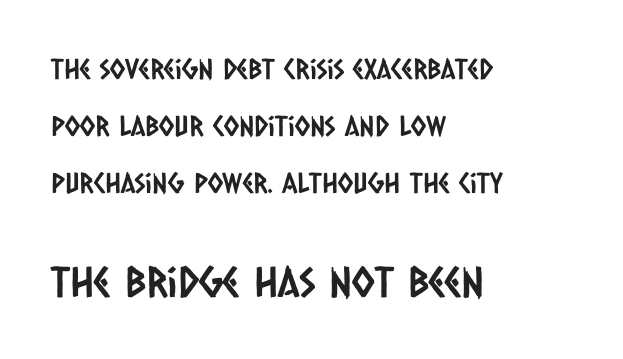
{"serif": "no", "width": "condensed", "stroke_contrast": "low", "x_height": "large", "monospaced": "no", "underline": "no", "align": "left", "line_spacing": "loose", "line_spacing_ratio": 2.03, "letter_spacing": "normal", "letter_spacing_em": 0.0, "larger_block": "second", "size_ratio": 1.5, "glyph_px": 42}
